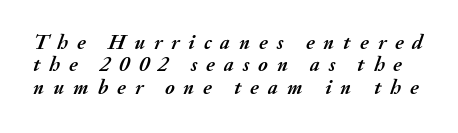
Q: Is the text bold? A: Yes.
Q: Is the text italic (slanted)? A: Yes, it leans right by about 20 degrees.
Q: Is the text underlined? A: No.
Q: Is the spacing between letters normal or unusually wide? A: Unusually wide.
Q: Is the spacing between lines tight, normal or loose? A: Tight.
